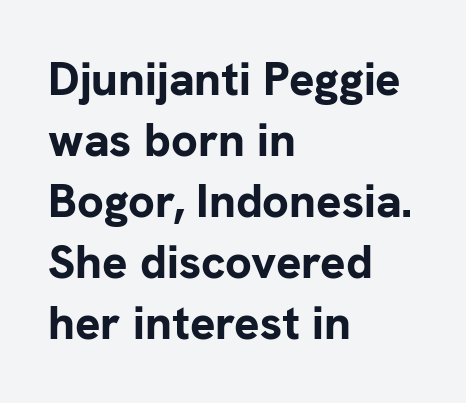
{"serif": "no", "italic": "no", "bold": "yes", "weight": "bold", "width": "normal", "stroke_contrast": "low", "x_height": "medium", "monospaced": "no", "underline": "no", "align": "left", "line_spacing": "normal", "line_spacing_ratio": 1.3, "letter_spacing": "normal", "letter_spacing_em": 0.0, "glyph_px": 47}
